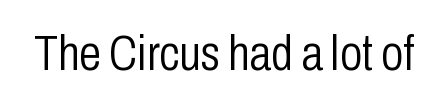
The image shows 50 px light, condensed sans-serif type, upright; set normal letter spacing, not underlined; low stroke contrast and a medium x-height.
